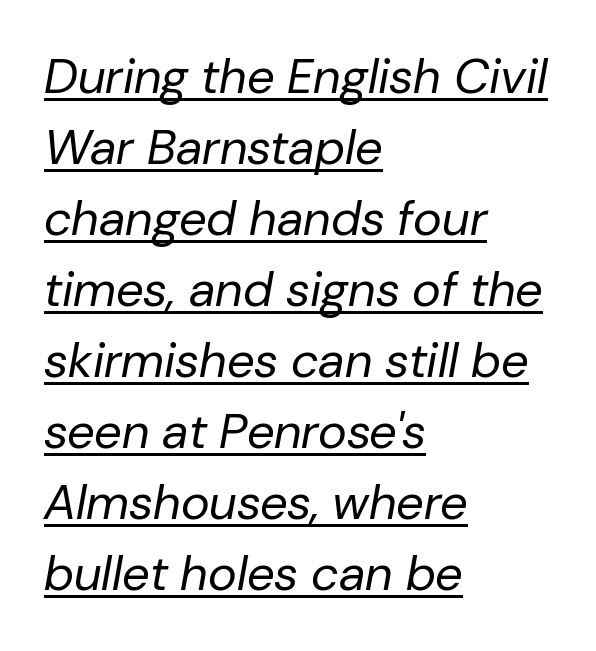
This block has exactly the height ordinary leading produces. The letters are slanted; this is an italic face. This sample is left-justified, so line endings fall wherever the words run out. Character widths vary here, with narrow letters taking less room than wide ones. Unbolded letterforms with no extra heft. Words appear dense and cohesive because spacing is normal.
